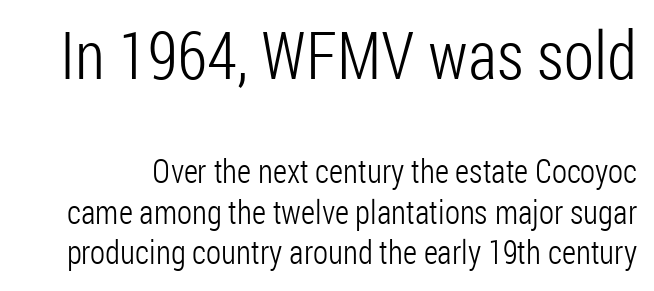
The tracking reads as untouched default to a designer's eye. Bold? No — there's no thickening of the strokes. The letters carry no serifs — their stems end cleanly without finishing strokes. Quick note: not italic, upright. Each row of text sits above clean, open space.
